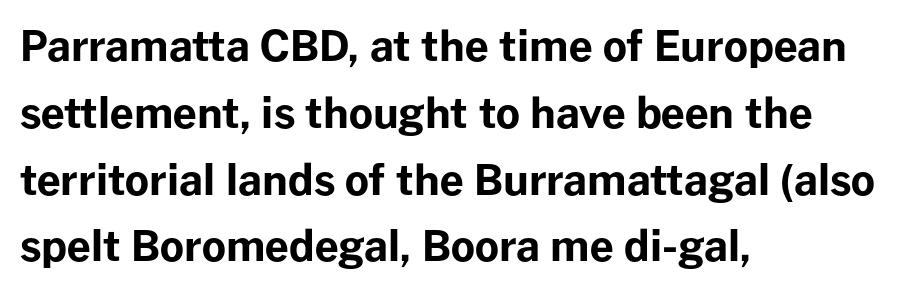
{"serif": "no", "italic": "no", "bold": "yes", "weight": "bold", "width": "normal", "stroke_contrast": "low", "x_height": "medium", "monospaced": "no", "underline": "no", "align": "left", "line_spacing": "normal", "line_spacing_ratio": 1.59, "letter_spacing": "normal", "letter_spacing_em": 0.0, "glyph_px": 42}
